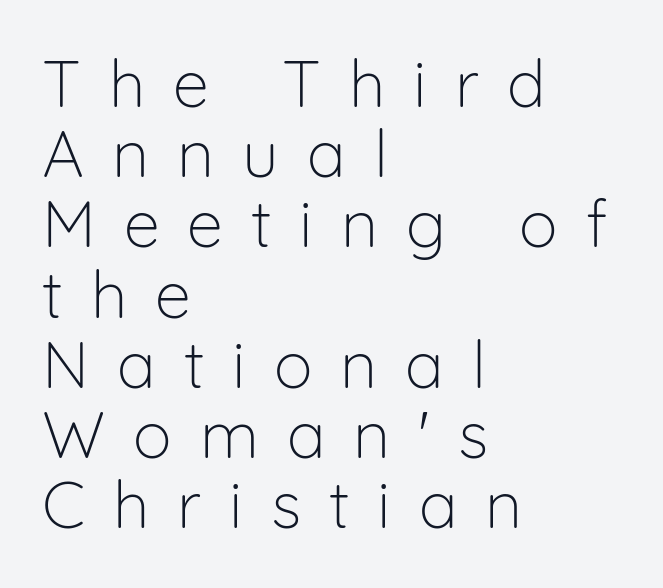
Q: Is the text bold? A: No.
Q: Is the text italic (slanted)? A: No, it is upright.
Q: Is the typeface a serif or a sans-serif typeface? A: Sans-serif.
Q: Is the text underlined? A: No.
Q: How is the paragraph aligned? A: Left-aligned.
Q: Is the spacing between letters normal or unusually wide? A: Unusually wide.
Q: Is the spacing between lines tight, normal or loose? A: Tight.
Q: Width (condensed, normal, or wide)? A: Normal.
Q: Stroke contrast? A: Low.
Q: x-height? A: Medium.
Q: Monospaced? A: No.
